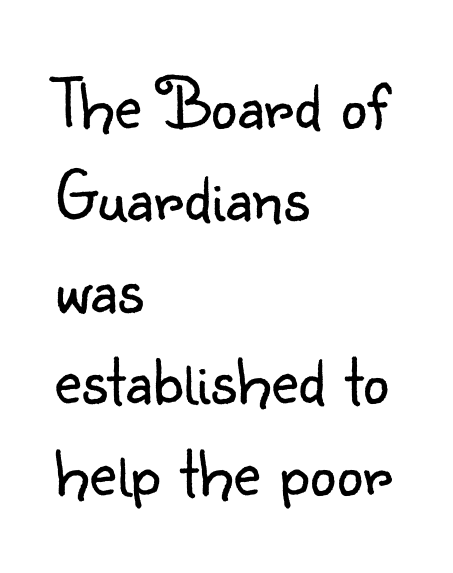
Descenders hang freely into open space. The face used here is proportionally spaced, like ordinary book or web type. Designer's note — italics off, roman on. Each letter's strokes conclude bluntly, with no projecting serifs. Letter spacing: default. Leftover space on each line is placed entirely after the last word.
